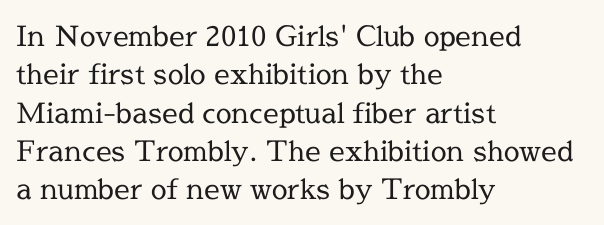
The image shows 28 px regular-weight serif type, upright; set left-aligned, normal line spacing (1.37x), normal letter spacing, not underlined; a medium x-height.
